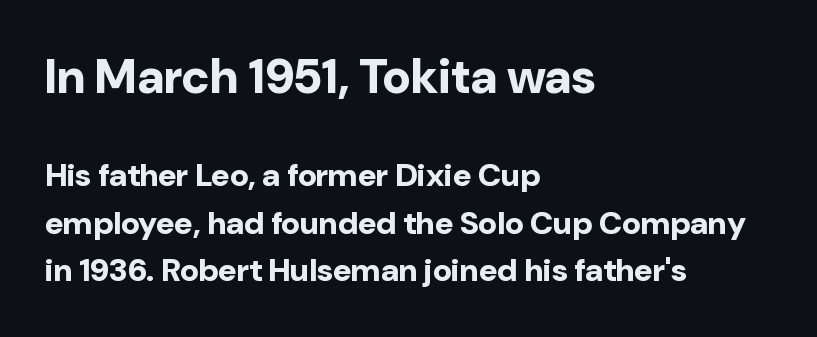
Q: Is the text bold? A: Yes.
Q: Is the text italic (slanted)? A: No, it is upright.
Q: Is the typeface a serif or a sans-serif typeface? A: Sans-serif.
Q: Is the text underlined? A: No.
Q: How is the paragraph aligned? A: Left-aligned.
Q: Is the spacing between letters normal or unusually wide? A: Normal.
Q: Is the spacing between lines tight, normal or loose? A: Normal.
Q: Which block of text is set in a larger size, the first (top) or the second (bottom)? A: The first (top) one.
Q: Width (condensed, normal, or wide)? A: Normal.
Q: Stroke contrast? A: Low.
Q: x-height? A: Medium.
Q: Monospaced? A: No.
